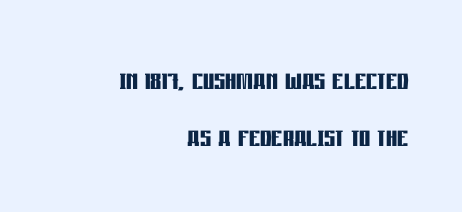
{"serif": "no", "italic": "no", "bold": "yes", "weight": "semibold", "width": "condensed", "stroke_contrast": "low", "x_height": "large", "monospaced": "no", "underline": "no", "align": "right", "line_spacing": "normal", "line_spacing_ratio": 1.64, "letter_spacing": "normal", "letter_spacing_em": 0.0, "glyph_px": 35}
